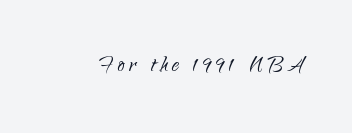
The image shows 28 px light sans-serif type; set not underlined; low stroke contrast and a small x-height.
